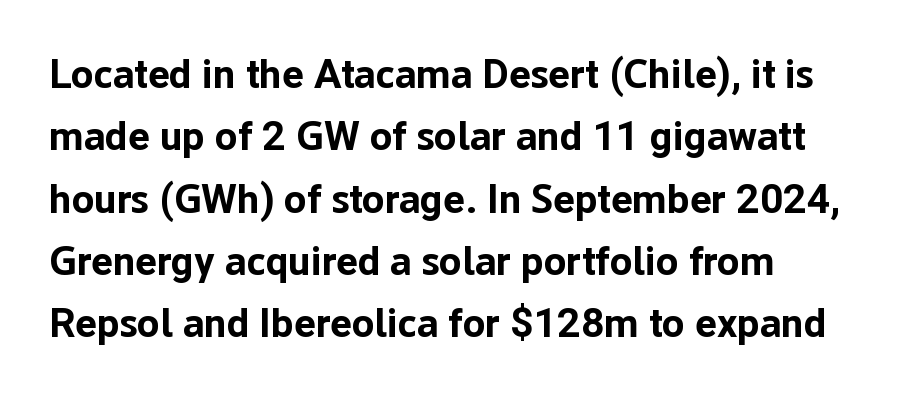
Q: Is the text bold? A: Yes.
Q: Is the text italic (slanted)? A: No, it is upright.
Q: Is the typeface a serif or a sans-serif typeface? A: Sans-serif.
Q: Is the text underlined? A: No.
Q: How is the paragraph aligned? A: Left-aligned.
Q: Is the spacing between letters normal or unusually wide? A: Normal.
Q: Is the spacing between lines tight, normal or loose? A: Normal.
Q: Width (condensed, normal, or wide)? A: Normal.
Q: Stroke contrast? A: Low.
Q: x-height? A: Medium.
Q: Monospaced? A: No.
